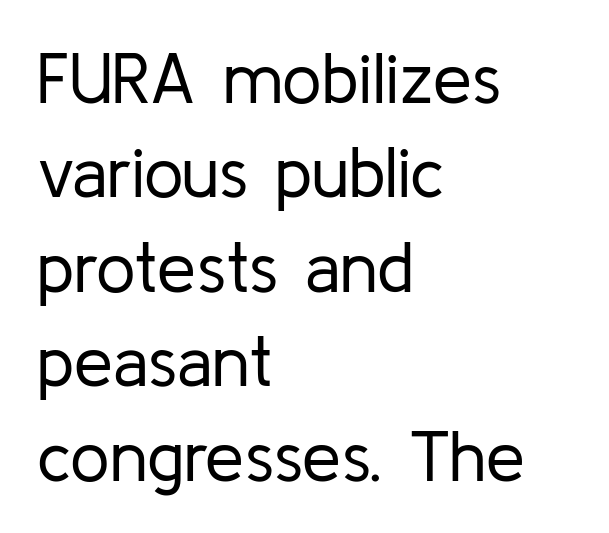
Q: Is the text bold? A: No.
Q: Is the text italic (slanted)? A: No, it is upright.
Q: Is the typeface a serif or a sans-serif typeface? A: Sans-serif.
Q: Is the text underlined? A: No.
Q: How is the paragraph aligned? A: Left-aligned.
Q: Is the spacing between letters normal or unusually wide? A: Normal.
Q: Is the spacing between lines tight, normal or loose? A: Normal.
Q: Width (condensed, normal, or wide)? A: Normal.
Q: Stroke contrast? A: Low.
Q: x-height? A: Medium.
Q: Monospaced? A: No.
